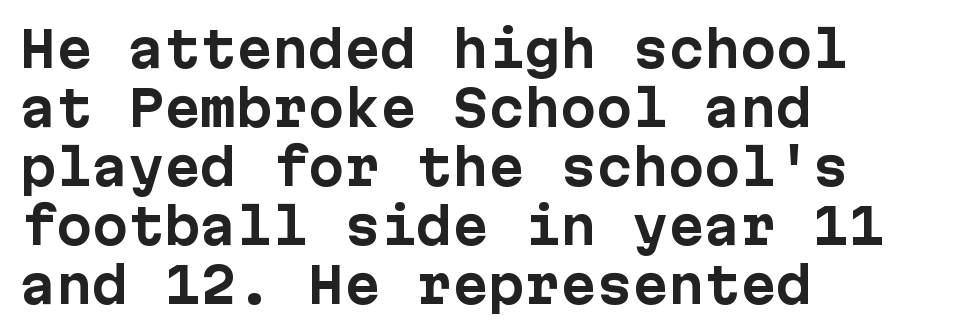
{"serif": "no", "italic": "no", "bold": "yes", "weight": "bold", "width": "normal", "stroke_contrast": "low", "x_height": "medium", "underline": "no", "align": "left", "line_spacing_ratio": 1.23, "letter_spacing": "normal", "letter_spacing_em": 0.0, "glyph_px": 48}
